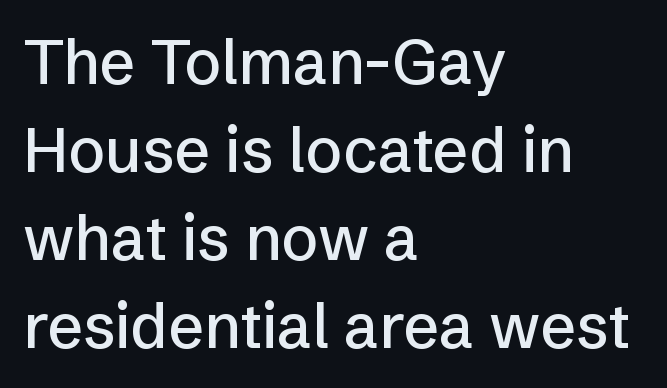
The image shows 62 px sans-serif type, upright; set left-aligned, normal line spacing (1.42x), normal letter spacing, not underlined; low stroke contrast and a medium x-height.
